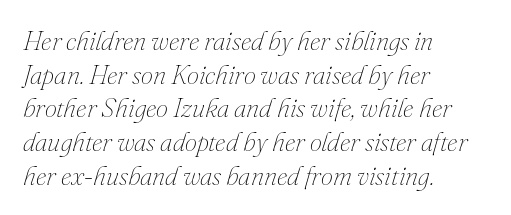
{"italic": "yes", "lean": "right", "slant_degrees": 16, "bold": "no", "underline": "no", "align": "left", "line_spacing": "normal", "line_spacing_ratio": 1.25, "letter_spacing": "normal", "letter_spacing_em": 0.0, "glyph_px": 27}
